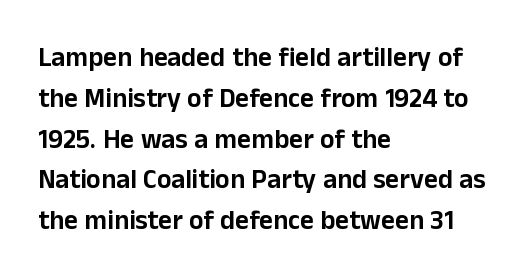
Q: Is the text italic (slanted)? A: No, it is upright.
Q: Is the text underlined? A: No.
Q: How is the paragraph aligned? A: Left-aligned.
Q: Is the spacing between letters normal or unusually wide? A: Normal.
Q: Is the spacing between lines tight, normal or loose? A: Normal.
